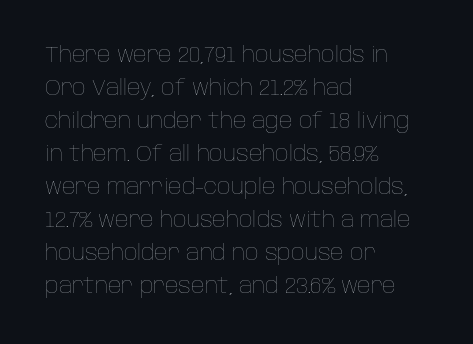
The image shows 21 px text type, upright; set left-aligned, normal line spacing (1.57x), normal letter spacing, not underlined.
